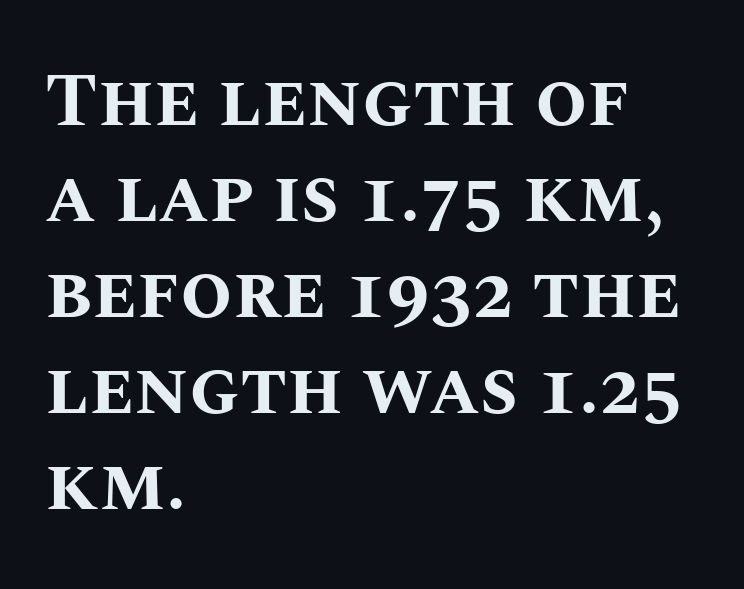
{"italic": "no", "bold": "yes", "weight": "bold", "width": "normal", "stroke_contrast": "medium", "x_height": "large", "monospaced": "no", "underline": "no", "align": "left", "line_spacing": "normal", "line_spacing_ratio": 1.28, "letter_spacing": "normal", "letter_spacing_em": 0.0, "glyph_px": 75}
